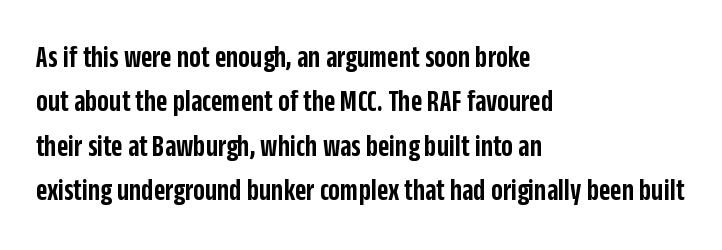
Q: Is the text bold? A: Semi-bold.
Q: Is the text italic (slanted)? A: No, it is upright.
Q: Is the typeface a serif or a sans-serif typeface? A: Sans-serif.
Q: Is the text underlined? A: No.
Q: How is the paragraph aligned? A: Left-aligned.
Q: Is the spacing between letters normal or unusually wide? A: Normal.
Q: Is the spacing between lines tight, normal or loose? A: Normal.
Q: Width (condensed, normal, or wide)? A: Condensed.
Q: Stroke contrast? A: Low.
Q: x-height? A: Large.
Q: Monospaced? A: No.
